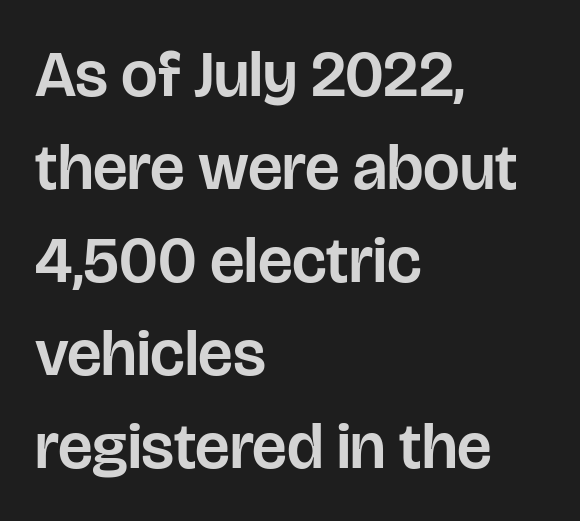
The typesetter chose a ragged-right arrangement here. Words float on clear page, feet unadorned. A typesetter would label this face a sans. The passage shown is typed in a proportional face where columns would drift. These lines were composed using upright roman letters. Tracking here is standard; glyphs follow each other at the usual distance.
